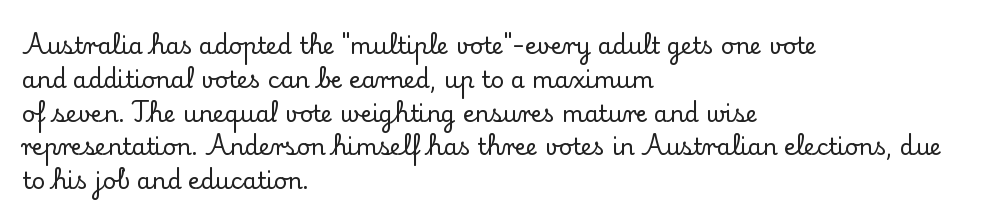
Left-aligned paragraph, ragged on the right. Compared with typical body copy, the letter spacing here is the same. A roman cut, with each character standing at attention. Baseline-to-baseline distance is the conventional proportion of letter height. The string is rendered with underlining switched off.
